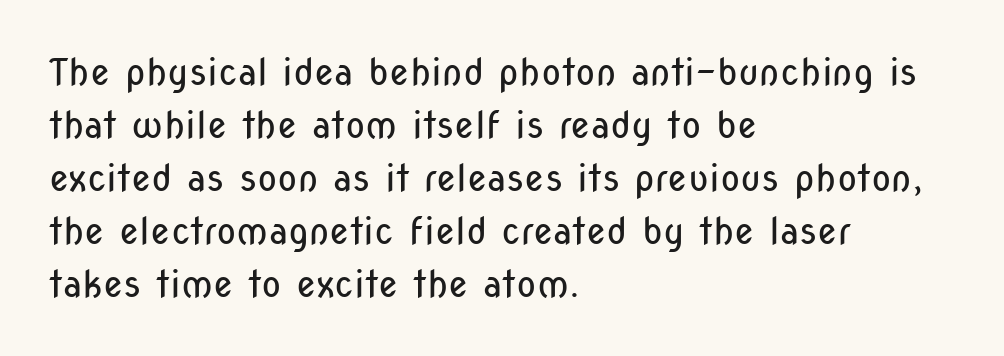
Q: Is the text bold? A: No.
Q: Is the text italic (slanted)? A: No, it is upright.
Q: Is the typeface a serif or a sans-serif typeface? A: Sans-serif.
Q: Is the text underlined? A: No.
Q: How is the paragraph aligned? A: Left-aligned.
Q: Is the spacing between letters normal or unusually wide? A: Normal.
Q: Is the spacing between lines tight, normal or loose? A: Normal.
Q: Width (condensed, normal, or wide)? A: Condensed.
Q: Stroke contrast? A: Low.
Q: x-height? A: Medium.
Q: Monospaced? A: No.
